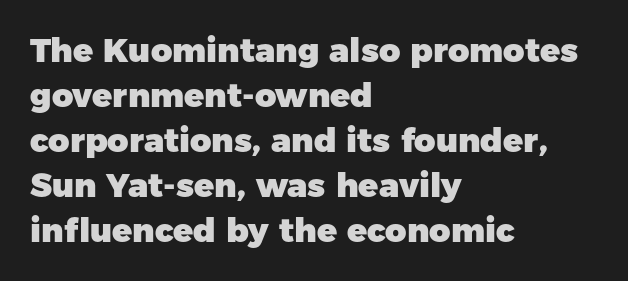
{"serif": "no", "italic": "no", "bold": "yes", "weight": "heavy", "width": "normal", "stroke_contrast": "low", "x_height": "medium", "monospaced": "no", "underline": "no", "align": "left", "line_spacing": "normal", "line_spacing_ratio": 1.36, "letter_spacing": "normal", "letter_spacing_em": 0.0, "glyph_px": 33}
